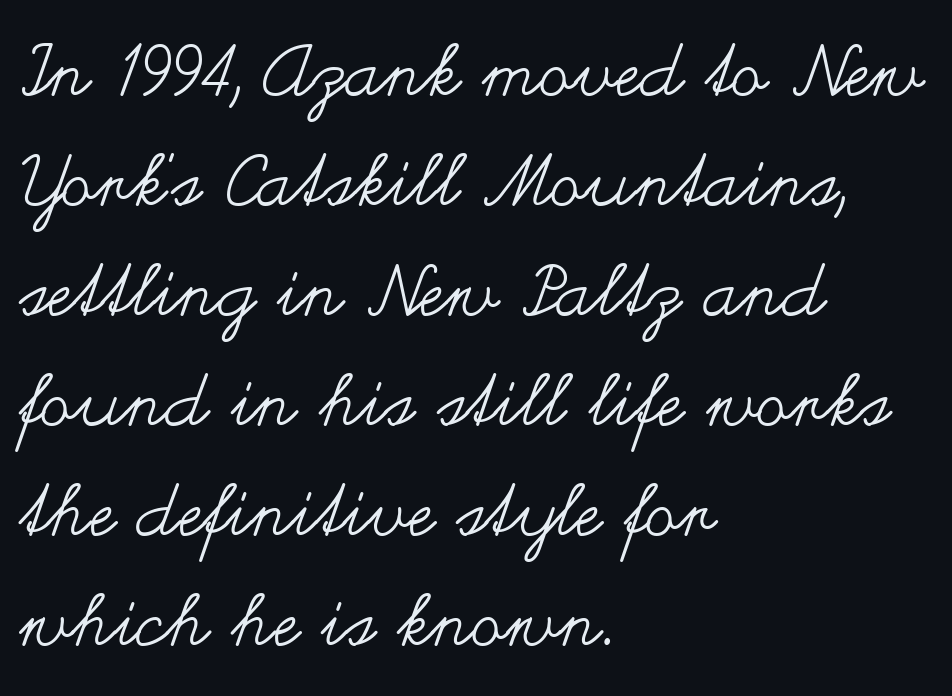
Q: Is the text bold? A: No.
Q: Is the text italic (slanted)? A: Yes.
Q: Is the text underlined? A: No.
Q: How is the paragraph aligned? A: Left-aligned.
Q: Is the spacing between letters normal or unusually wide? A: Normal.
Q: Is the spacing between lines tight, normal or loose? A: Normal.
Q: Width (condensed, normal, or wide)? A: Wide.
Q: Stroke contrast? A: Medium.
Q: x-height? A: Small.
Q: Monospaced? A: No.
